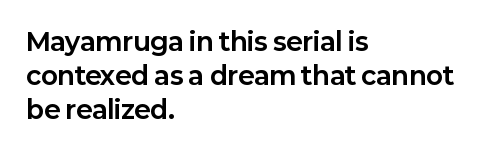
{"italic": "no", "bold": "yes", "underline": "no", "align": "left", "line_spacing": "normal", "line_spacing_ratio": 1.36, "letter_spacing": "normal", "letter_spacing_em": 0.0, "glyph_px": 25}
